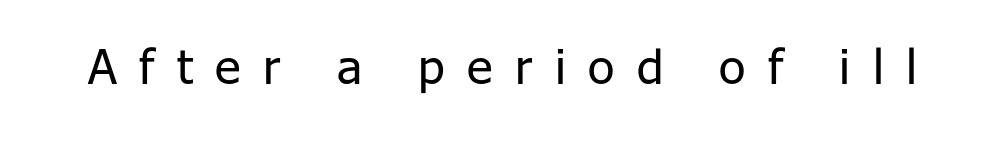
Do the characters align in a grid? No, the font is proportional. Glyph-to-glyph distance is far greater than everyday printed text. Stem width sits at or under what a default text font uses. Posture: upright roman. Just letters on the line, the space beneath them empty.
